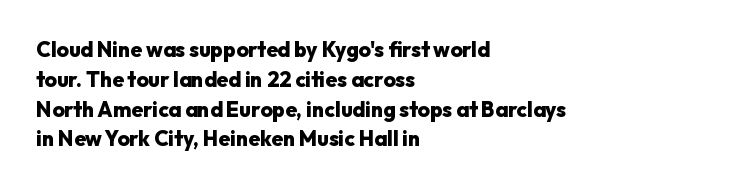
The image shows 21 px bold type, upright; set left-aligned, normal line spacing (1.42x), normal letter spacing, not underlined.
